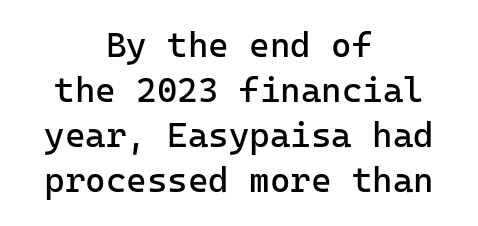
{"serif": "no", "italic": "no", "bold": "no", "weight": "regular", "width": "normal", "stroke_contrast": "low", "x_height": "medium", "monospaced": "yes", "underline": "no", "align": "center", "line_spacing": "normal", "line_spacing_ratio": 1.29, "letter_spacing": "normal", "letter_spacing_em": 0.0, "glyph_px": 35}
